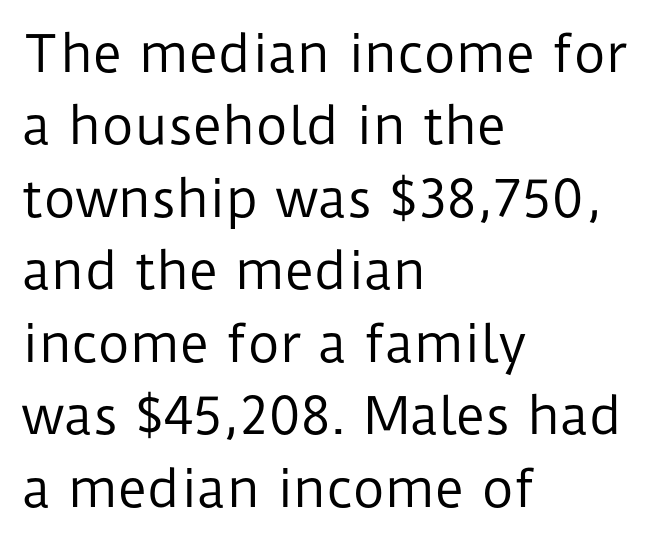
The letterforms sit shoulder to shoulder at normal distance. Typographically, this falls in the sans-serif category. This sample keeps an unexceptional amount of space between lines. The rendering anchors every line to the left-hand side.
